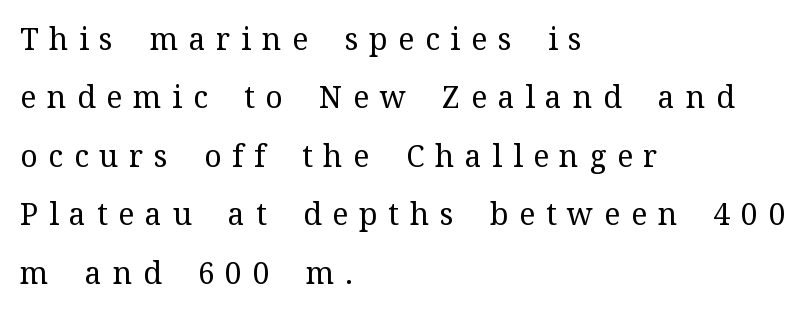
{"serif": "yes", "italic": "no", "bold": "no", "weight": "regular", "width": "normal", "stroke_contrast": "medium", "x_height": "medium", "monospaced": "no", "underline": "no", "align": "left", "line_spacing": "loose", "line_spacing_ratio": 1.95, "letter_spacing": "wide", "letter_spacing_em": 0.36, "glyph_px": 30}
